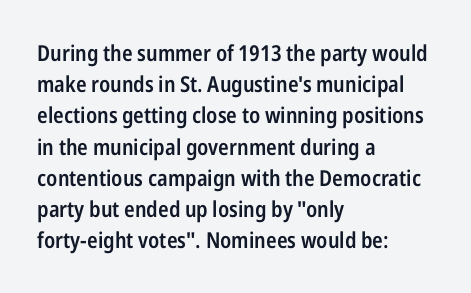
The image shows 22 px text type, upright; set left-aligned, normal line spacing (1.42x), normal letter spacing, not underlined.
